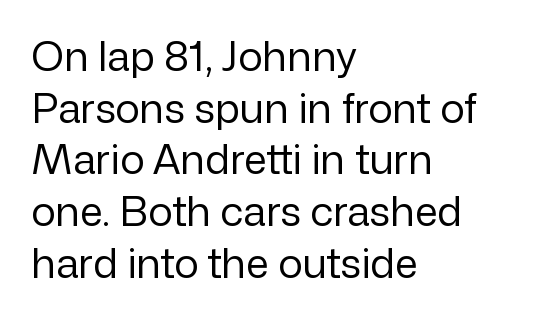
Q: Is the text bold? A: No.
Q: Is the text italic (slanted)? A: No, it is upright.
Q: Is the typeface a serif or a sans-serif typeface? A: Sans-serif.
Q: Is the text underlined? A: No.
Q: How is the paragraph aligned? A: Left-aligned.
Q: Is the spacing between letters normal or unusually wide? A: Normal.
Q: Is the spacing between lines tight, normal or loose? A: Normal.
Q: Width (condensed, normal, or wide)? A: Normal.
Q: Stroke contrast? A: Low.
Q: x-height? A: Medium.
Q: Monospaced? A: No.
